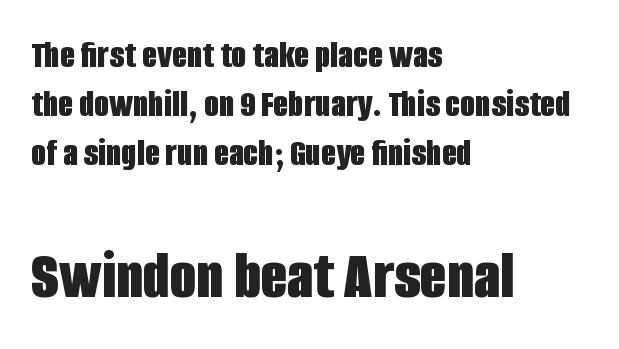
Q: Is the text bold? A: Yes.
Q: Is the text italic (slanted)? A: No, it is upright.
Q: Is the typeface a serif or a sans-serif typeface? A: Sans-serif.
Q: Is the text underlined? A: No.
Q: How is the paragraph aligned? A: Left-aligned.
Q: Is the spacing between letters normal or unusually wide? A: Normal.
Q: Is the spacing between lines tight, normal or loose? A: Normal.
Q: Which block of text is set in a larger size, the first (top) or the second (bottom)? A: The second (bottom) one.
Q: Width (condensed, normal, or wide)? A: Condensed.
Q: Stroke contrast? A: Low.
Q: x-height? A: Large.
Q: Monospaced? A: No.
